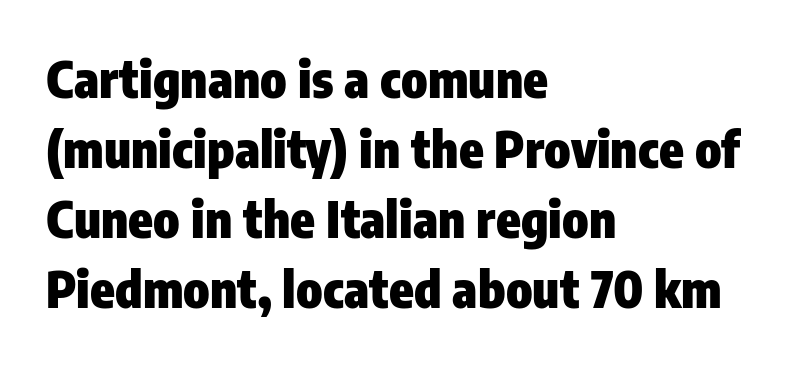
The image shows 50 px heavy, condensed sans-serif type, upright; set left-aligned, normal line spacing (1.4x), normal letter spacing, not underlined; low stroke contrast and a medium x-height.
